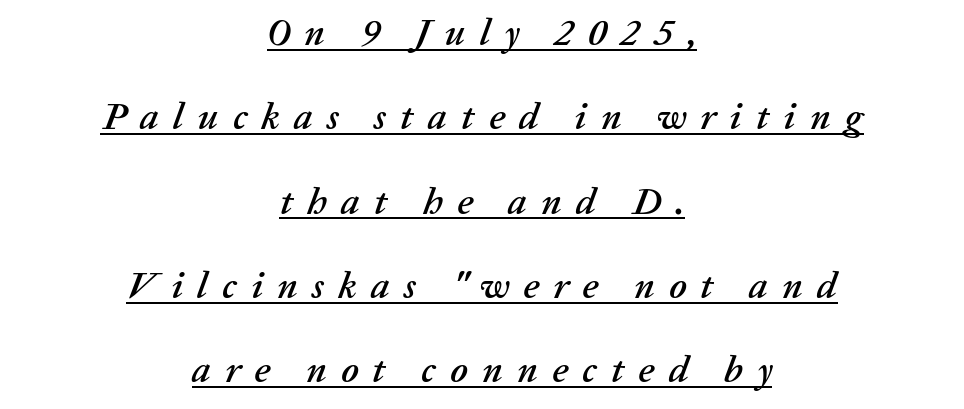
{"italic": "yes", "lean": "right", "slant_degrees": 20, "width": "normal", "stroke_contrast": "low", "x_height": "medium", "monospaced": "no", "underline": "yes", "align": "center", "line_spacing": "loose", "line_spacing_ratio": 2.22, "letter_spacing": "wide", "letter_spacing_em": 0.37, "glyph_px": 38}
